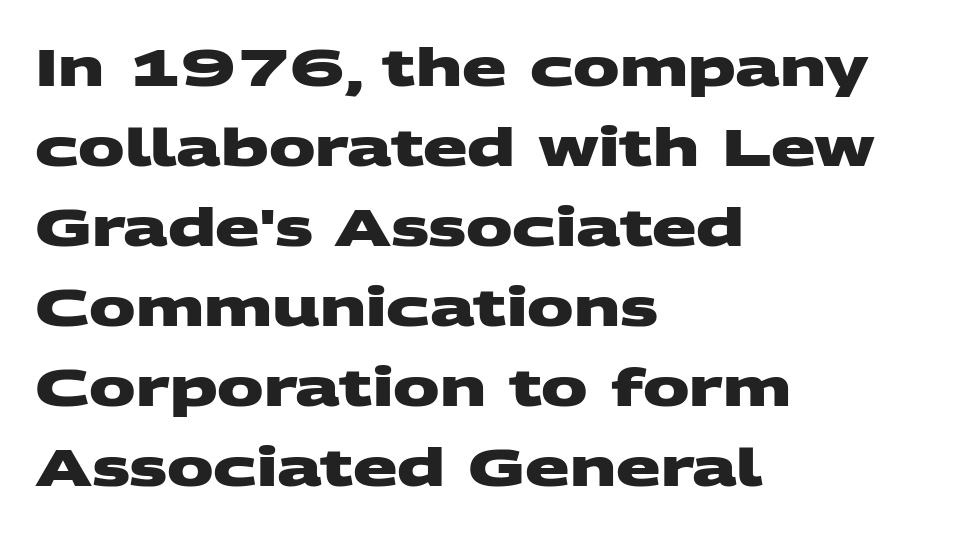
{"serif": "no", "bold": "yes", "weight": "heavy", "width": "wide", "stroke_contrast": "medium", "x_height": "large", "monospaced": "no", "underline": "no", "align": "left", "line_spacing": "normal", "line_spacing_ratio": 1.54, "letter_spacing": "normal", "letter_spacing_em": 0.0, "glyph_px": 52}
